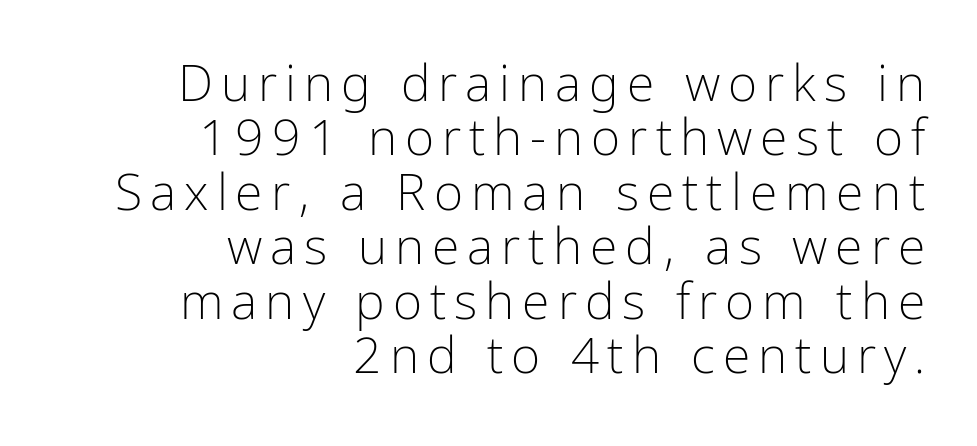
Stroke mass is kept to a normal reading level or below. The lines in this sample share a right terminus and differ only in where they begin. Descenders hang freely into open space. The glyphs in this specimen are sans serif.
